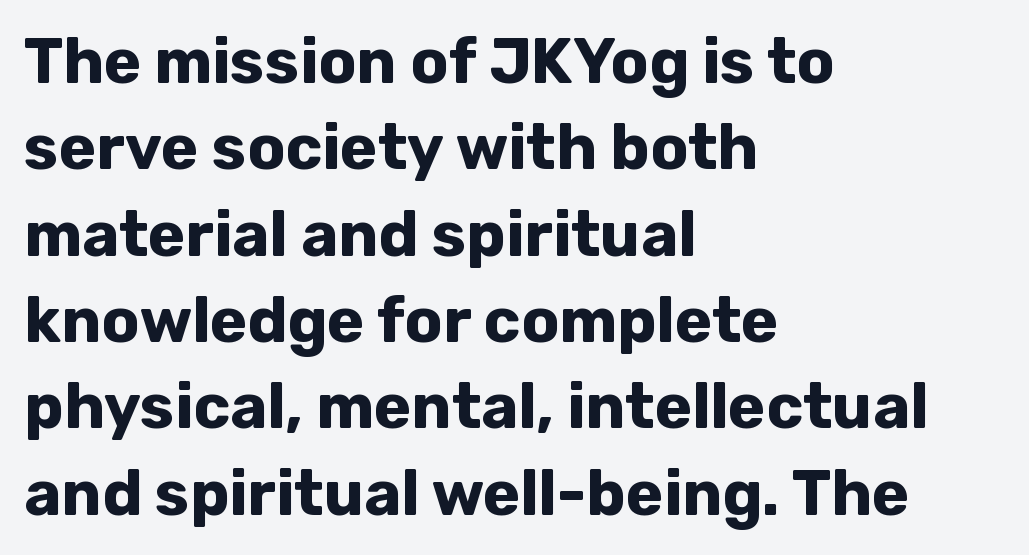
The image shows 63 px bold sans-serif type, upright; set left-aligned, normal line spacing (1.37x), normal letter spacing, not underlined; low stroke contrast and a medium x-height.
